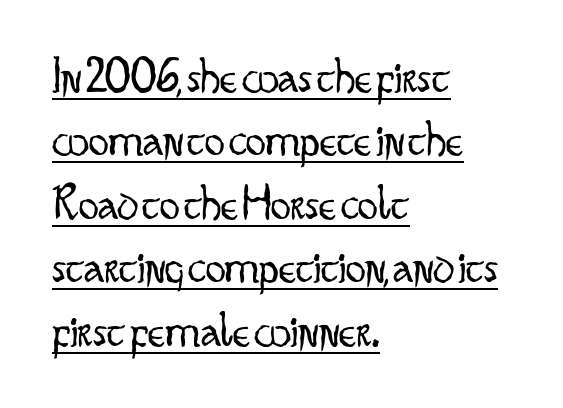
Q: Is the text bold? A: No.
Q: Is the text italic (slanted)? A: No, it is upright.
Q: Is the typeface a serif or a sans-serif typeface? A: Sans-serif.
Q: Is the text underlined? A: Yes.
Q: How is the paragraph aligned? A: Left-aligned.
Q: Is the spacing between letters normal or unusually wide? A: Normal.
Q: Is the spacing between lines tight, normal or loose? A: Normal.
Q: Width (condensed, normal, or wide)? A: Condensed.
Q: Stroke contrast? A: Low.
Q: x-height? A: Small.
Q: Monospaced? A: No.
